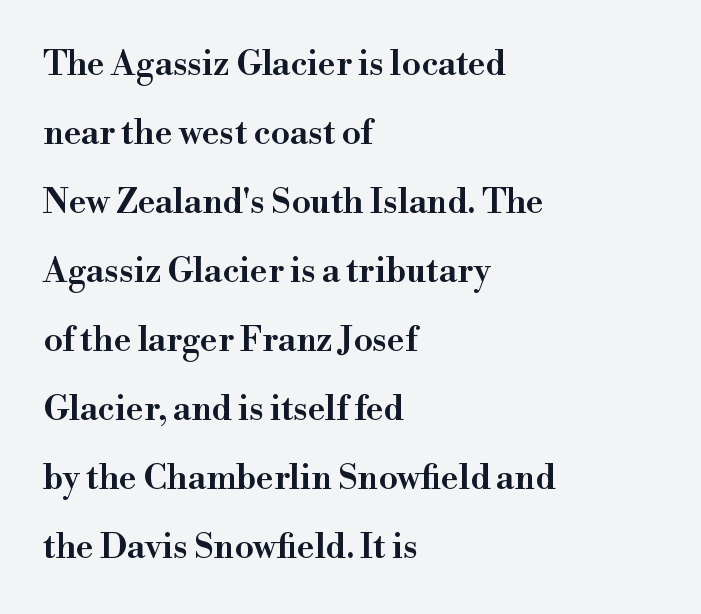
{"serif": "yes", "italic": "no", "bold": "semi", "weight": "semibold", "width": "normal", "stroke_contrast": "high", "x_height": "small", "monospaced": "no", "underline": "no", "align": "left", "line_spacing": "loose", "line_spacing_ratio": 2.03, "letter_spacing": "normal", "letter_spacing_em": 0.0, "glyph_px": 34}
